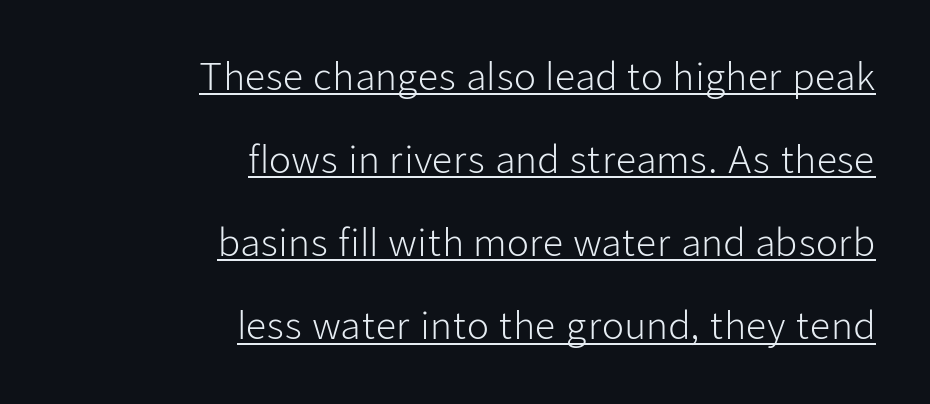
The image shows 36 px light sans-serif type, upright; set right-aligned, loose line spacing (2.31x), normal letter spacing, underlined; low stroke contrast and a medium x-height.
